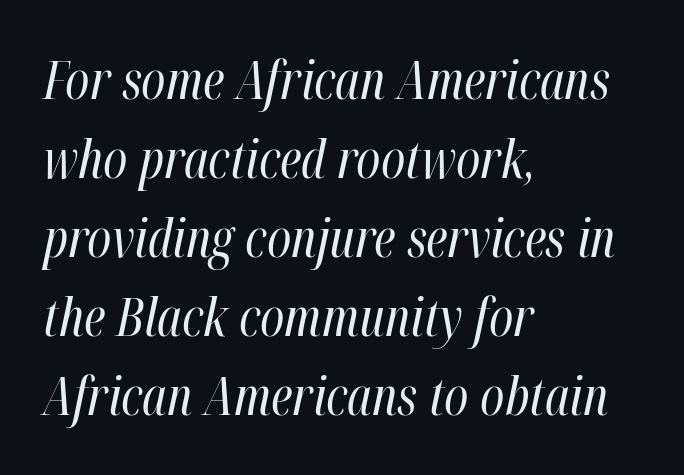
{"italic": "yes", "lean": "right", "slant_degrees": 12, "bold": "no", "weight": "regular", "width": "condensed", "stroke_contrast": "high", "x_height": "medium", "monospaced": "no", "underline": "no", "align": "left", "line_spacing": "normal", "line_spacing_ratio": 1.52, "letter_spacing": "normal", "letter_spacing_em": 0.0, "glyph_px": 52}
